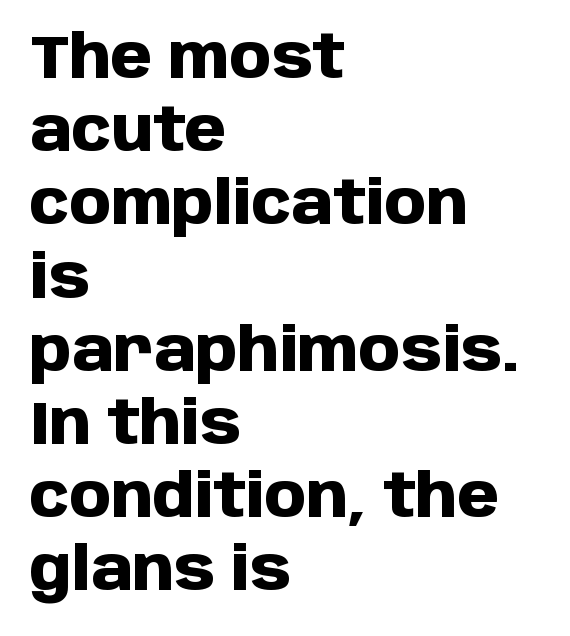
Does the lettering tilt? It doesn't — this is upright. Spacing between characters is what you'd get straight out of the box. The words here are not underlined. The letters advance in unequal steps, a hallmark of proportional type.
